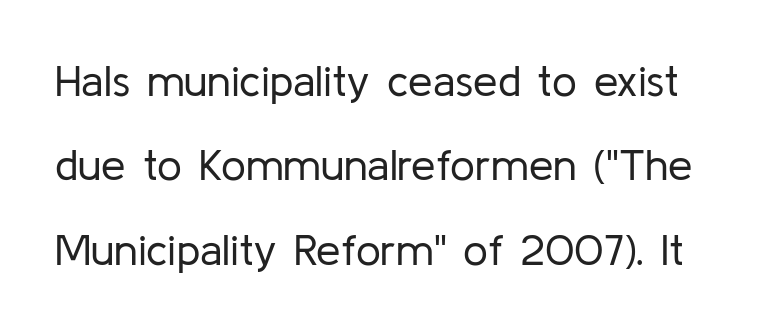
Compared with typical paragraphs, the rows here are farther apart. Beneath every word, the page is bare. Proportional: the letters do not fall into vertical columns. Each letter's strokes conclude bluntly, with no projecting serifs. The type sits square on the baseline with zero lean. No extra ink here — the face is not bold.
